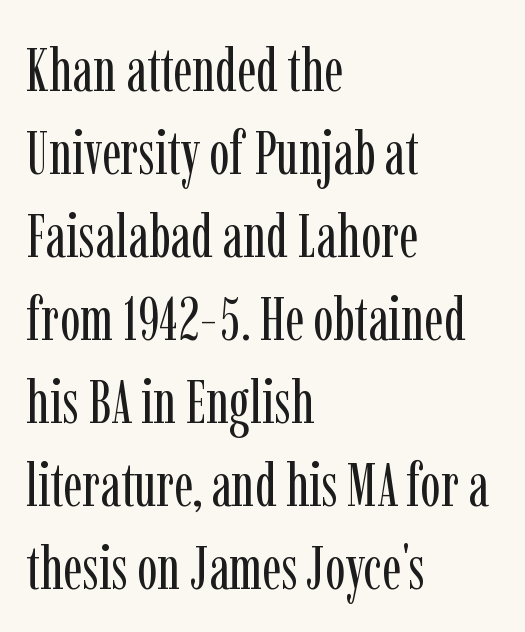
The image shows 61 px regular-weight, condensed serif type, upright; set left-aligned, normal line spacing (1.36x), normal letter spacing, not underlined; low stroke contrast and a medium x-height.
